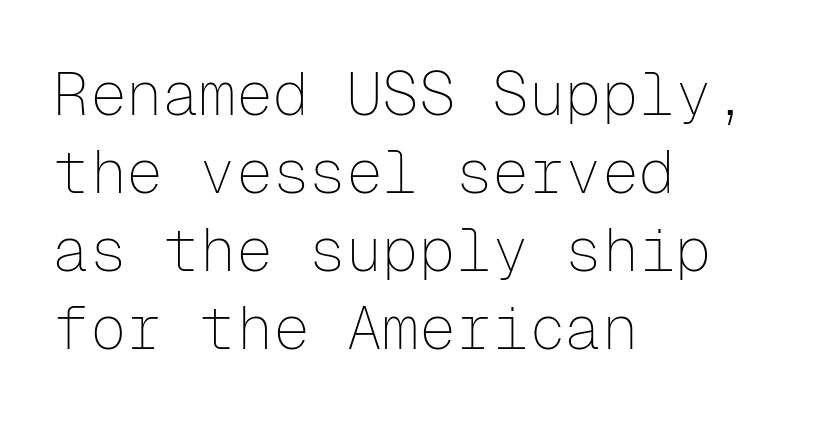
The characters are drawn with everyday or finer stroke widths. The tracking reads as untouched default to a designer's eye. A typesetter would call this monospace, since all characters share one set width. Posture: upright roman. Descenders hang freely into open space.
